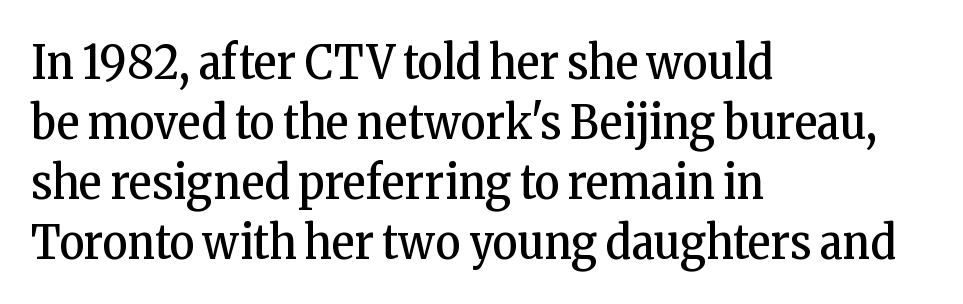
{"serif": "yes", "italic": "no", "bold": "no", "weight": "regular", "width": "condensed", "stroke_contrast": "low", "x_height": "medium", "monospaced": "no", "underline": "no", "align": "left", "line_spacing": "normal", "line_spacing_ratio": 1.25, "letter_spacing": "normal", "letter_spacing_em": 0.0, "glyph_px": 48}
